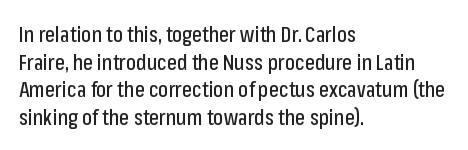
Line starts are locked; line ends wander. Leading matches the norm, producing a regular column. Characters remain perfectly vertical along every line. The area under the type is left untouched. Caption: standard tracking, unaltered.
